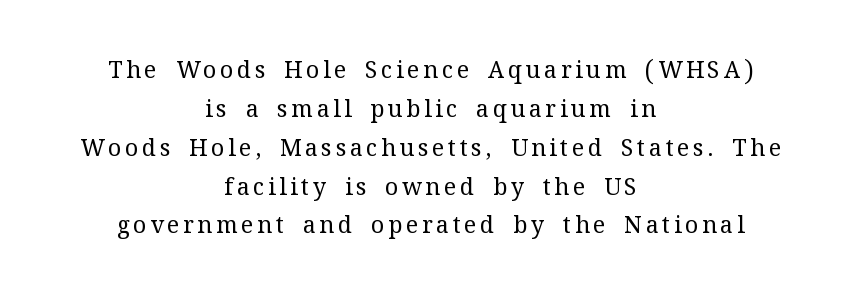
The image shows 23 px text type, upright; set centered, normal line spacing (1.69x), not underlined.
